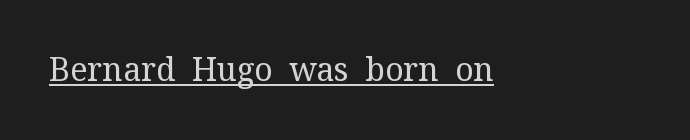
Q: Is the text bold? A: No.
Q: Is the text italic (slanted)? A: No, it is upright.
Q: Is the typeface a serif or a sans-serif typeface? A: Serif.
Q: Is the text underlined? A: Yes.
Q: Is the spacing between letters normal or unusually wide? A: Normal.
Q: Width (condensed, normal, or wide)? A: Normal.
Q: Stroke contrast? A: Medium.
Q: x-height? A: Medium.
Q: Monospaced? A: No.
